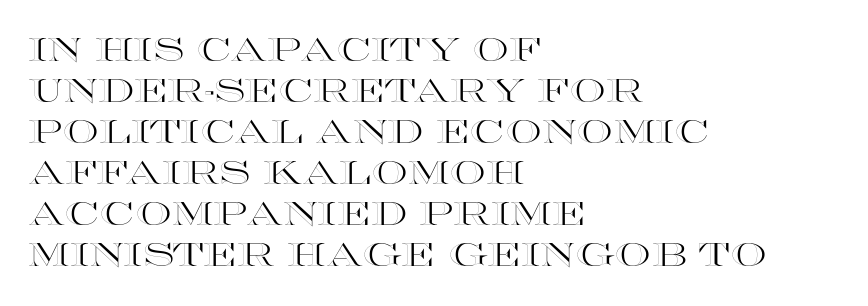
{"italic": "no", "width": "wide", "x_height": "large", "monospaced": "no", "underline": "no", "align": "left", "line_spacing": "normal", "line_spacing_ratio": 1.28, "letter_spacing": "normal", "letter_spacing_em": 0.0, "glyph_px": 32}
